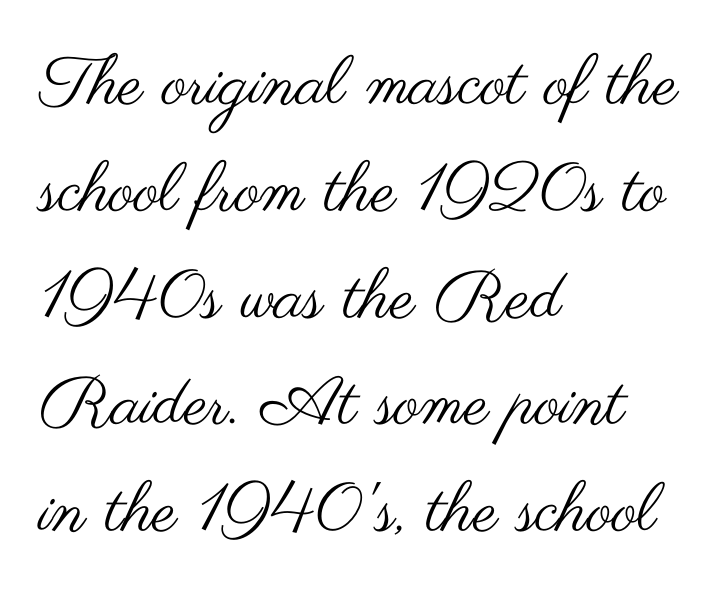
Stroke terminals: plain, sans-serif. Spacing verdict: proportional, widths tailored to each character. The line texture is even and compact thanks to regular tracking. Each line starts at the same left margin while the right side varies.
